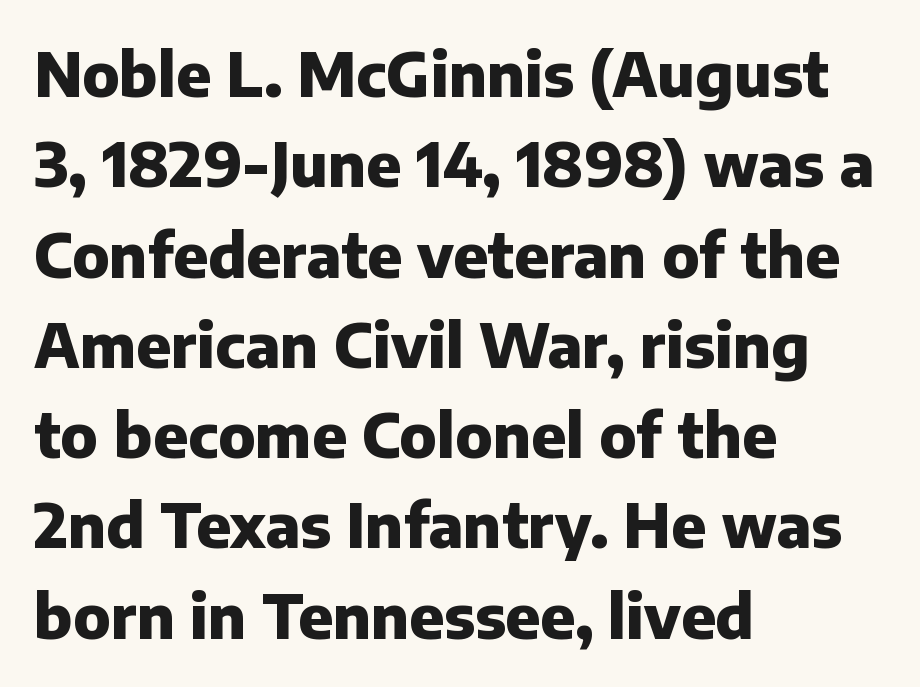
{"serif": "no", "italic": "no", "bold": "yes", "weight": "heavy", "width": "normal", "stroke_contrast": "low", "x_height": "medium", "monospaced": "no", "underline": "no", "align": "left", "line_spacing": "normal", "line_spacing_ratio": 1.48, "letter_spacing": "normal", "letter_spacing_em": 0.0, "glyph_px": 61}
